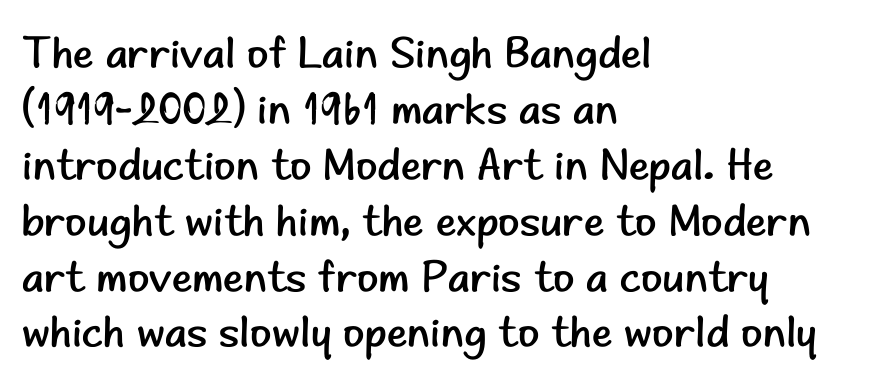
Think of a printed novel: that variable character pitch is what you see here. The typography opts for an upright posture over an oblique one. Compared with typical body copy, the letter spacing here is the same. The glyphs in this specimen are sans serif. Decoration check: the copy has no underline. In CSS terms this would be text-align: left.
